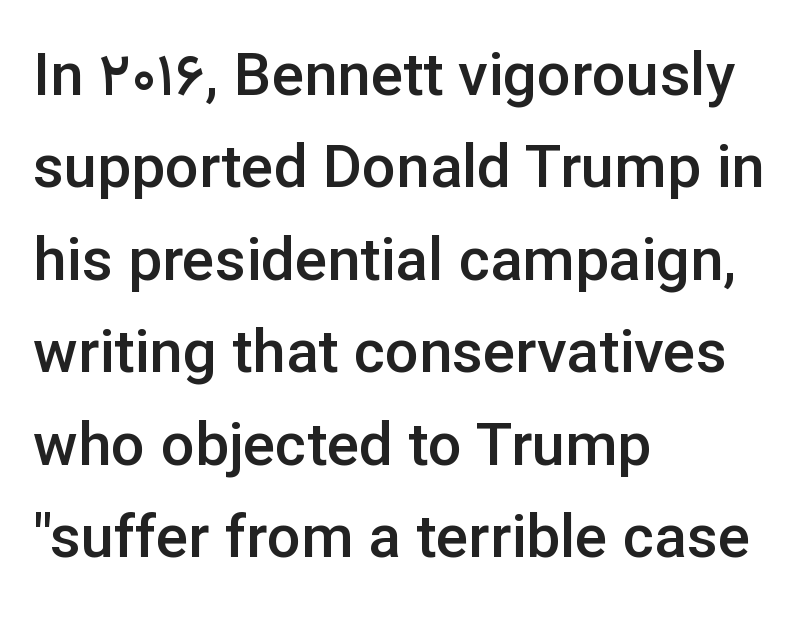
The image shows 60 px semibold sans-serif type, upright; set left-aligned, normal line spacing (1.54x), normal letter spacing, not underlined; low stroke contrast and a medium x-height.
